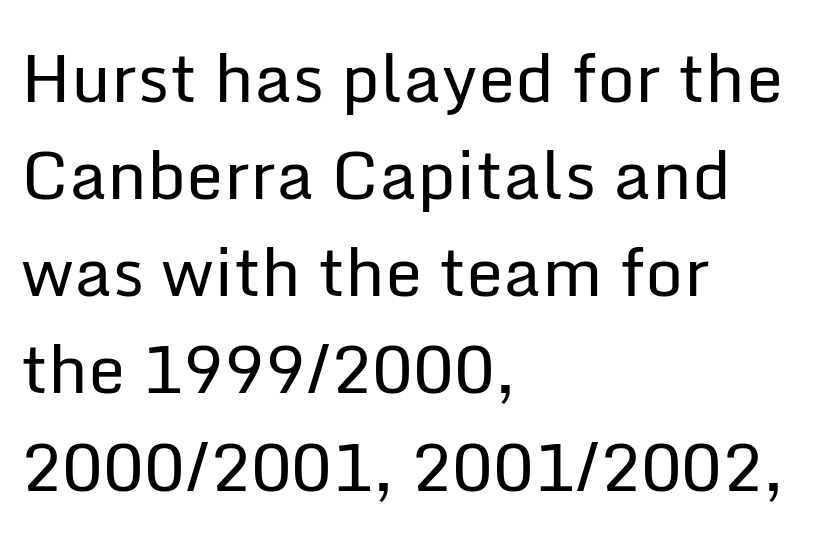
Q: Is the text bold? A: No.
Q: Is the text italic (slanted)? A: No, it is upright.
Q: Is the typeface a serif or a sans-serif typeface? A: Sans-serif.
Q: Is the text underlined? A: No.
Q: How is the paragraph aligned? A: Left-aligned.
Q: Is the spacing between letters normal or unusually wide? A: Normal.
Q: Is the spacing between lines tight, normal or loose? A: Normal.
Q: Width (condensed, normal, or wide)? A: Normal.
Q: Stroke contrast? A: Low.
Q: x-height? A: Medium.
Q: Monospaced? A: No.
